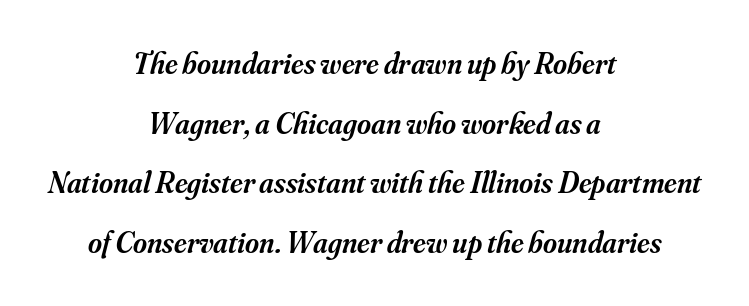
{"serif": "yes", "italic": "yes", "lean": "right", "slant_degrees": 16, "bold": "semi", "weight": "semibold", "width": "normal", "stroke_contrast": "medium", "x_height": "small", "monospaced": "no", "underline": "no", "align": "center", "line_spacing": "loose", "line_spacing_ratio": 1.99, "letter_spacing": "normal", "letter_spacing_em": 0.0, "glyph_px": 30}
